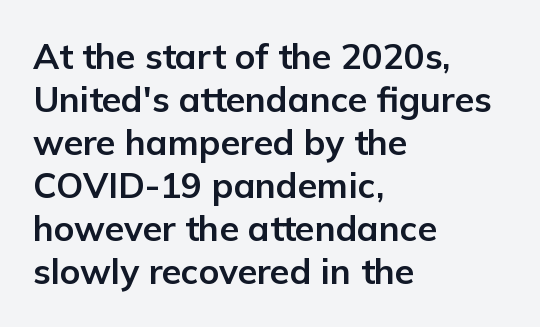
Q: Is the text bold? A: Yes.
Q: Is the text italic (slanted)? A: No, it is upright.
Q: Is the typeface a serif or a sans-serif typeface? A: Sans-serif.
Q: Is the text underlined? A: No.
Q: How is the paragraph aligned? A: Left-aligned.
Q: Is the spacing between letters normal or unusually wide? A: Normal.
Q: Width (condensed, normal, or wide)? A: Normal.
Q: Stroke contrast? A: Low.
Q: x-height? A: Medium.
Q: Monospaced? A: No.
